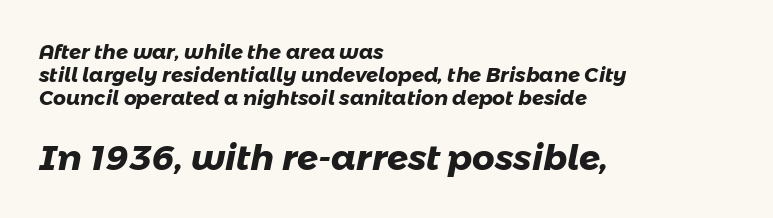
The image shows 35 px heavy sans-serif type; set left-aligned, tight line spacing (1.15x), normal letter spacing, not underlined; the second (bottom) block is 1.75x larger; low stroke contrast and a medium x-height.
